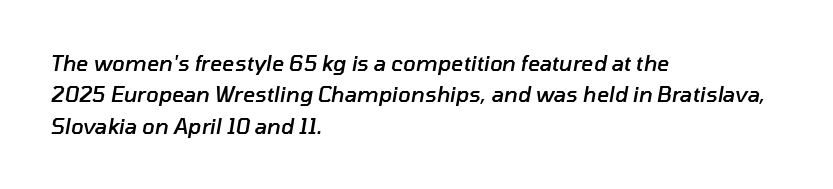
Q: Is the text bold? A: Semi-bold.
Q: Is the text italic (slanted)? A: Yes, it leans right by about 10 degrees.
Q: Is the text underlined? A: No.
Q: How is the paragraph aligned? A: Left-aligned.
Q: Is the spacing between letters normal or unusually wide? A: Normal.
Q: Is the spacing between lines tight, normal or loose? A: Normal.
